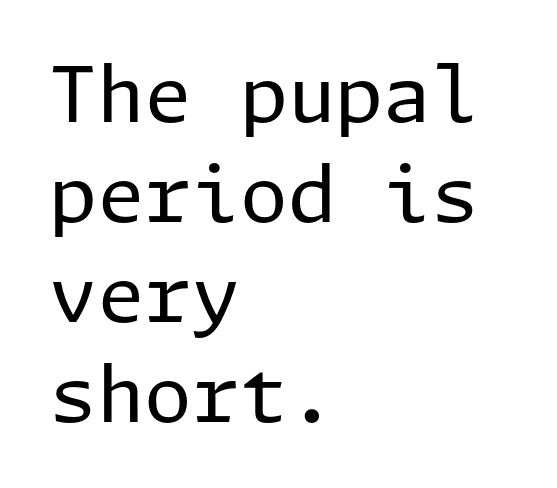
The image shows 77 px regular-weight sans-serif type, upright; set left-aligned, normal line spacing (1.3x), normal letter spacing, not underlined; low stroke contrast and a medium x-height.
